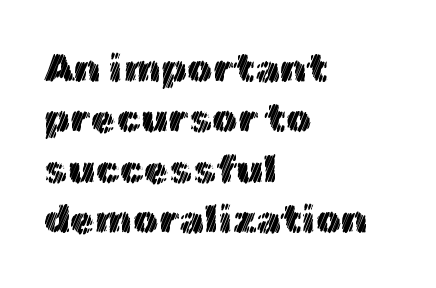
Q: Is the text italic (slanted)? A: No, it is upright.
Q: Is the text underlined? A: No.
Q: How is the paragraph aligned? A: Left-aligned.
Q: Is the spacing between letters normal or unusually wide? A: Normal.
Q: Is the spacing between lines tight, normal or loose? A: Normal.
Q: Width (condensed, normal, or wide)? A: Normal.
Q: x-height? A: Medium.
Q: Monospaced? A: No.
